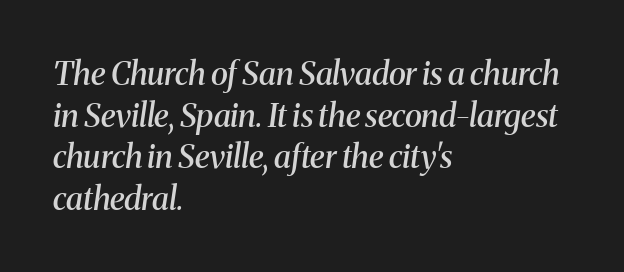
{"serif": "yes", "italic": "yes", "lean": "right", "slant_degrees": 8, "bold": "semi", "weight": "semibold", "width": "normal", "stroke_contrast": "medium", "x_height": "medium", "monospaced": "no", "underline": "no", "align": "left", "line_spacing": "normal", "line_spacing_ratio": 1.3, "letter_spacing": "normal", "letter_spacing_em": 0.0, "glyph_px": 32}
